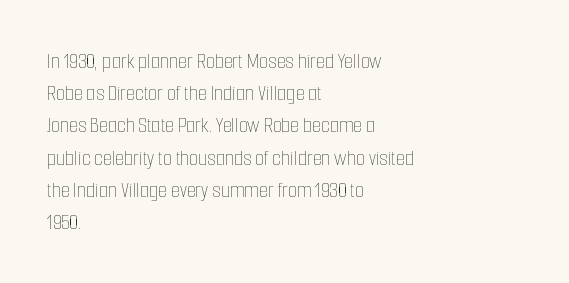
{"italic": "no", "bold": "no", "underline": "no", "align": "left", "line_spacing": "normal", "line_spacing_ratio": 1.4, "letter_spacing": "normal", "letter_spacing_em": 0.0, "glyph_px": 23}
